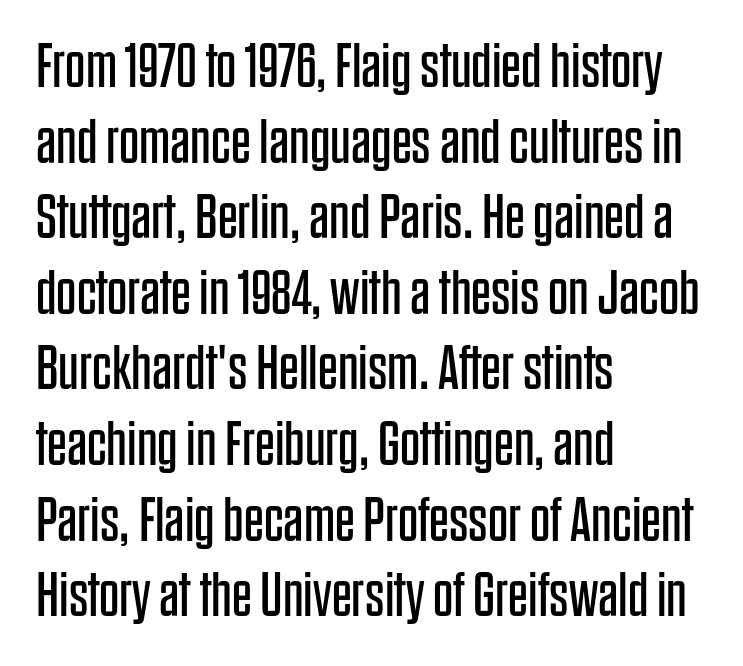
Each letter keeps its own natural width here, so spacing adapts to shape. Honestly, there is no underline to notice here at all. Stems here are at most as thick as an everyday book face. All the whitespace from short lines collects on the right. This is sans-serif lettering, the kind often seen on screens and signage. These lines were composed using upright roman letters.
